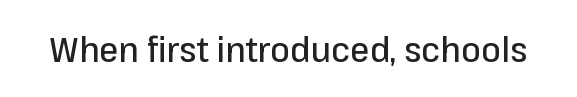
Q: Is the text italic (slanted)? A: No, it is upright.
Q: Is the typeface a serif or a sans-serif typeface? A: Sans-serif.
Q: Is the text underlined? A: No.
Q: Is the spacing between letters normal or unusually wide? A: Normal.
Q: Width (condensed, normal, or wide)? A: Normal.
Q: Stroke contrast? A: Low.
Q: x-height? A: Medium.
Q: Monospaced? A: No.
